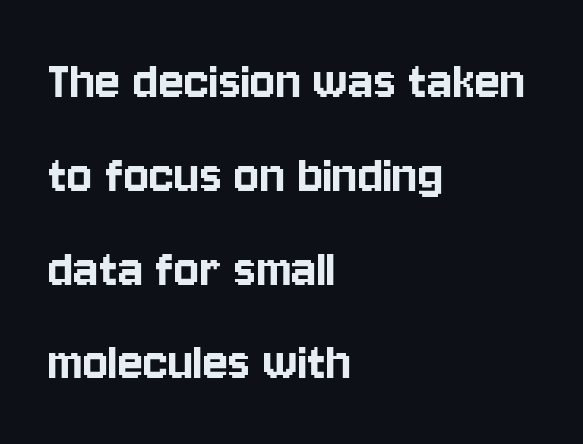
{"serif": "no", "italic": "no", "width": "condensed", "stroke_contrast": "low", "x_height": "large", "monospaced": "no", "underline": "no", "align": "left", "line_spacing": "normal", "line_spacing_ratio": 1.59, "letter_spacing": "normal", "letter_spacing_em": 0.0, "glyph_px": 59}
